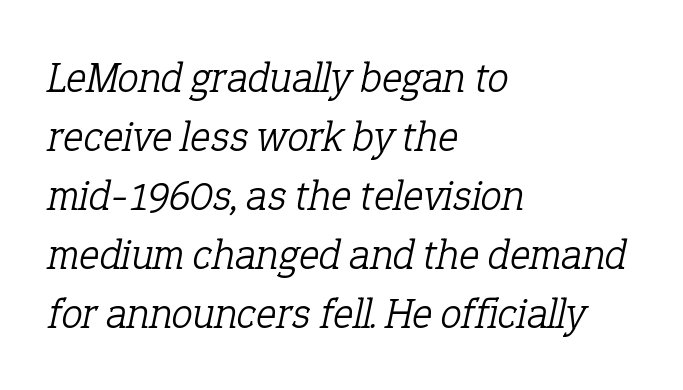
{"serif": "yes", "italic": "yes", "lean": "right", "slant_degrees": 12, "bold": "no", "weight": "light", "width": "normal", "stroke_contrast": "low", "x_height": "medium", "monospaced": "no", "underline": "no", "align": "left", "line_spacing": "normal", "line_spacing_ratio": 1.37, "letter_spacing": "normal", "letter_spacing_em": 0.0, "glyph_px": 43}
